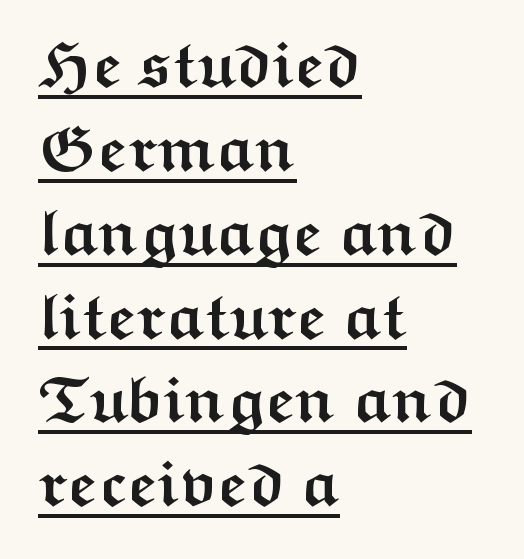
The image shows 64 px semibold, wide sans-serif type, upright; set left-aligned, normal line spacing (1.31x), normal letter spacing, underlined; medium stroke contrast and a medium x-height.
